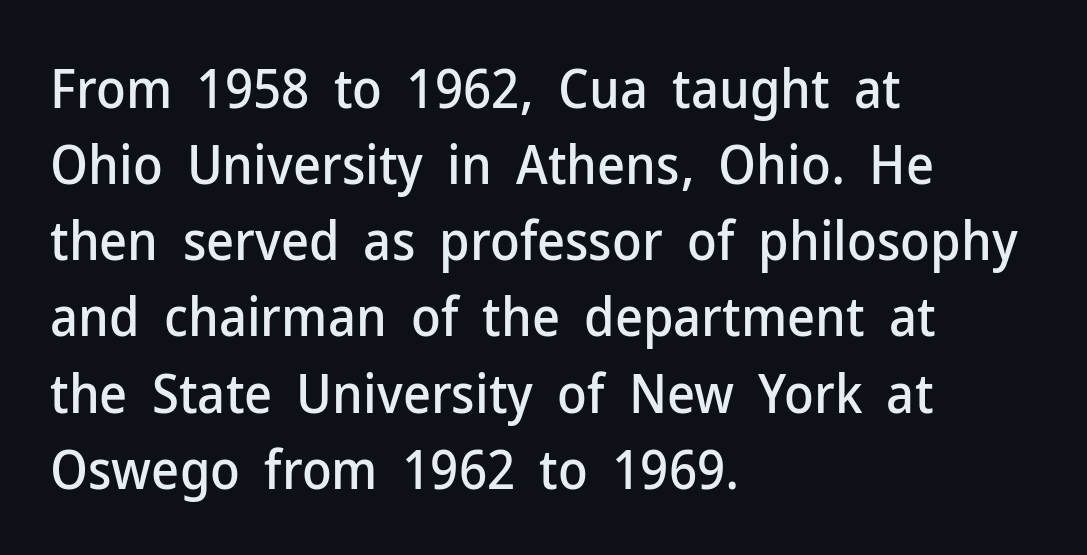
{"serif": "no", "italic": "no", "width": "normal", "stroke_contrast": "low", "x_height": "medium", "monospaced": "no", "underline": "no", "align": "left", "line_spacing": "normal", "line_spacing_ratio": 1.41, "letter_spacing": "normal", "letter_spacing_em": 0.0, "glyph_px": 54}
